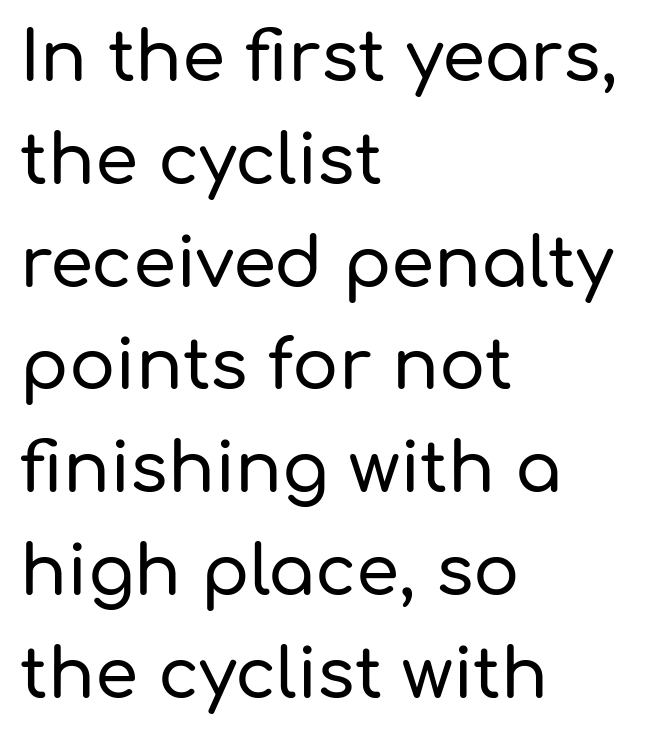
{"serif": "no", "italic": "no", "width": "normal", "stroke_contrast": "low", "x_height": "medium", "monospaced": "no", "underline": "no", "align": "left", "line_spacing": "normal", "line_spacing_ratio": 1.49, "letter_spacing": "normal", "letter_spacing_em": 0.0, "glyph_px": 69}
